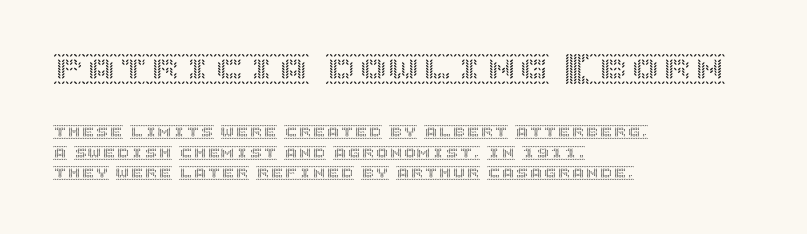
Tracking here is standard; glyphs follow each other at the usual distance. Larger block? The one above; the one below is distinctly smaller. Vertical strokes here are truly vertical. Quick note: underline off.
